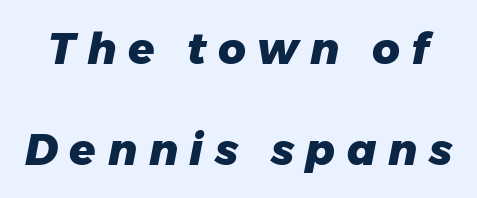
Someone cranked the tracking dial way up on this one. Do the characters align in a grid? No, the font is proportional. Compared with typical paragraphs, the rows here are farther apart. This rendering features lettering with no underline.
